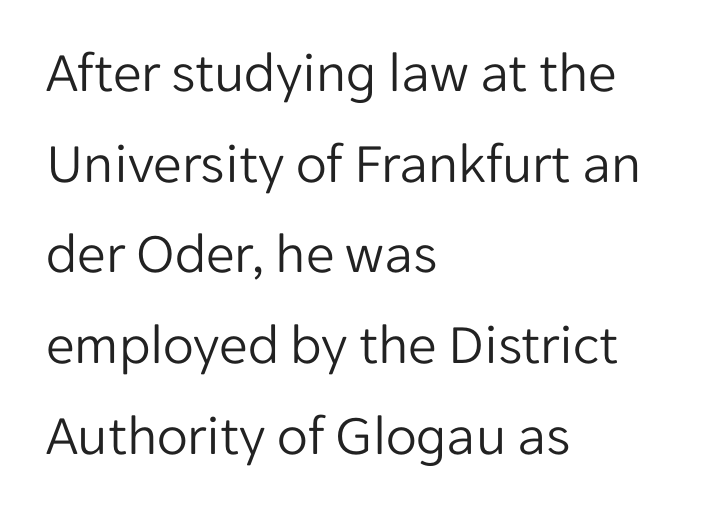
{"serif": "no", "italic": "no", "bold": "no", "weight": "light", "width": "normal", "stroke_contrast": "low", "x_height": "medium", "monospaced": "no", "underline": "no", "align": "left", "line_spacing": "normal", "line_spacing_ratio": 1.59, "letter_spacing": "normal", "letter_spacing_em": 0.0, "glyph_px": 57}
